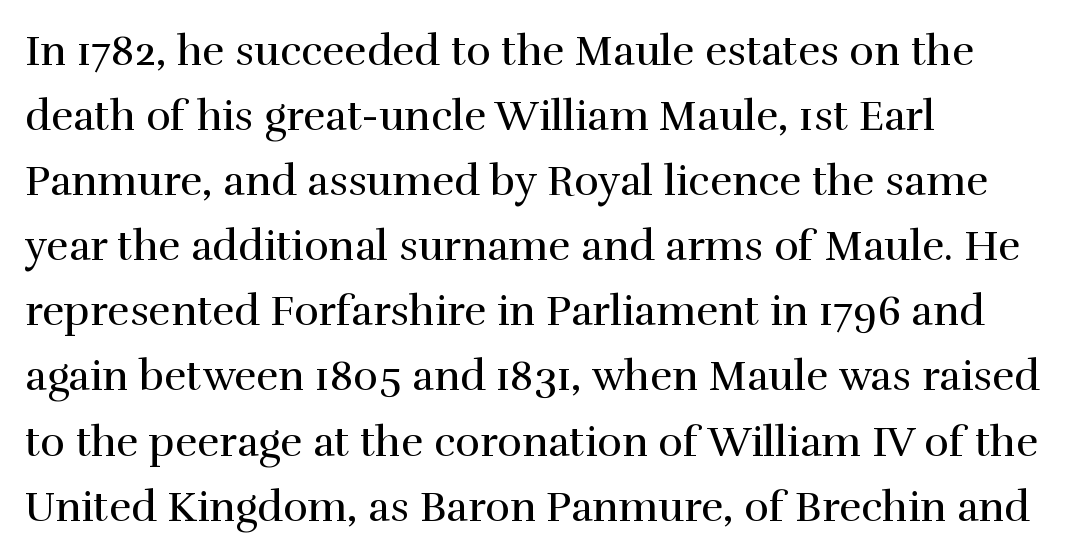
Type without underlining. Where is the straight margin? On the left. The text was rendered using a seriffed face with decorative stroke endings. The strokes carry an ordinary text weight at most. Proportional: the letters do not fall into vertical columns.
